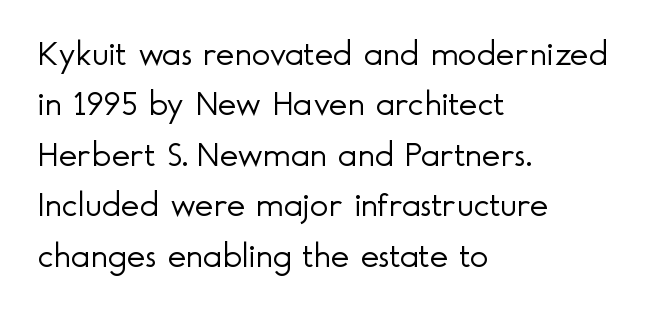
The paragraph shown leans on its left margin. Nope, no serifs anywhere on these letters. Look at the tracking — it's just the regular setting, nothing added. Summary of weight: not heavy and not bold. Honestly, the row spacing looks completely unremarkable. No word sits above an underline.
